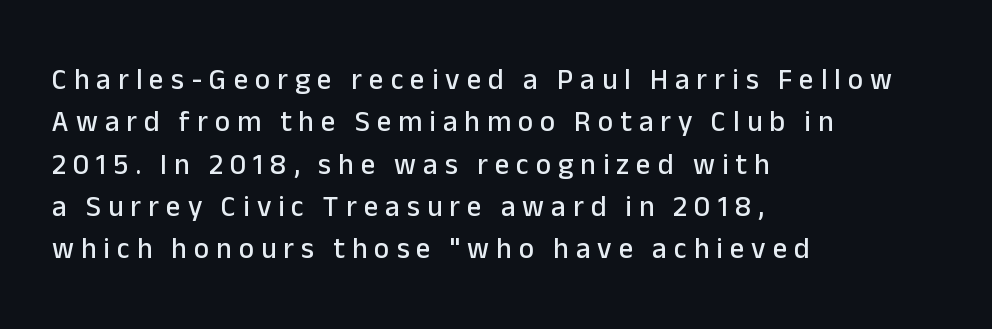
Quick note: not italic, upright. Caption: multi-line text, flush left, ragged right. Someone cranked the tracking dial way up on this one. Horizontal bands of white between lines are of average thickness.
